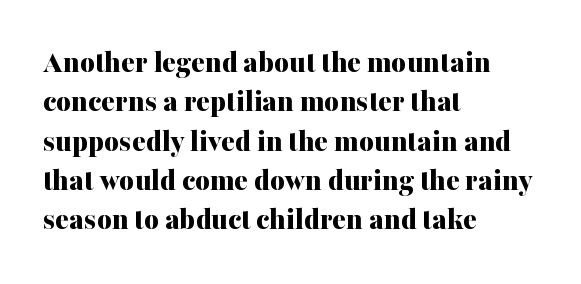
Q: Is the text bold? A: Yes.
Q: Is the text italic (slanted)? A: No, it is upright.
Q: Is the typeface a serif or a sans-serif typeface? A: Serif.
Q: Is the text underlined? A: No.
Q: How is the paragraph aligned? A: Left-aligned.
Q: Is the spacing between letters normal or unusually wide? A: Normal.
Q: Width (condensed, normal, or wide)? A: Normal.
Q: Stroke contrast? A: Medium.
Q: x-height? A: Medium.
Q: Monospaced? A: No.
